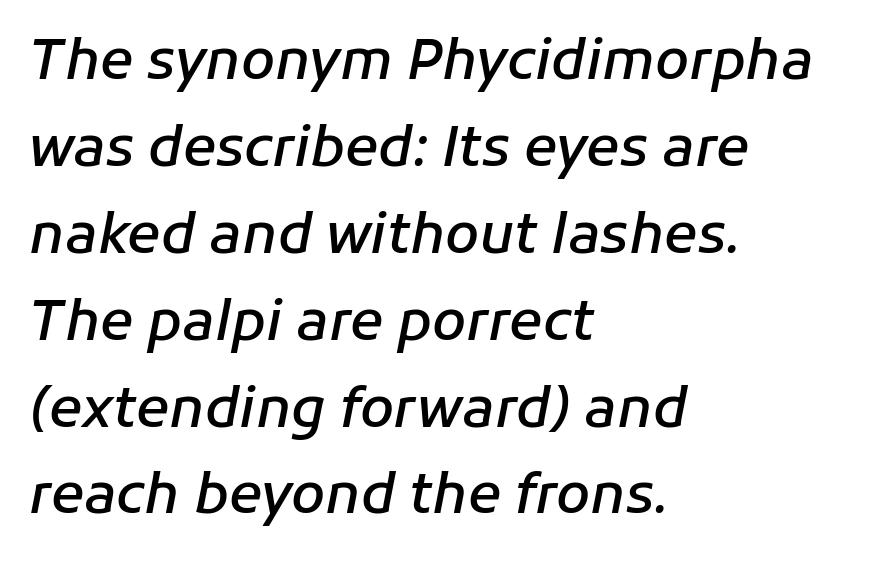
The image shows 55 px semibold type, italic (leaning right); set left-aligned, normal line spacing (1.58x), normal letter spacing, not underlined; low stroke contrast and a medium x-height.
